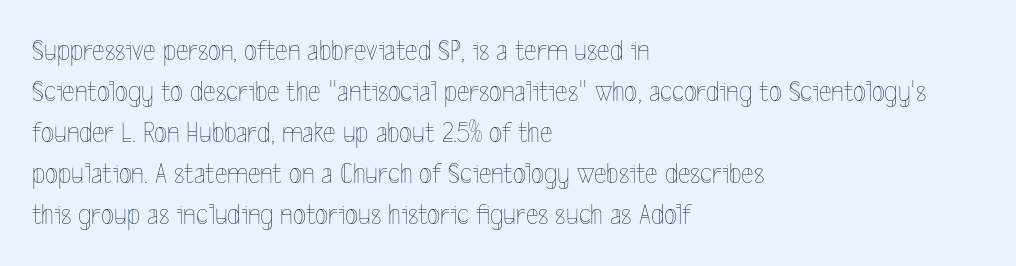
The axis of the letterforms is exactly vertical. Spacing verdict: proportional, widths tailored to each character. Teacher's note: observe the even left margin — that is flush-left alignment. Nobody touched the tracking dial on this one.
